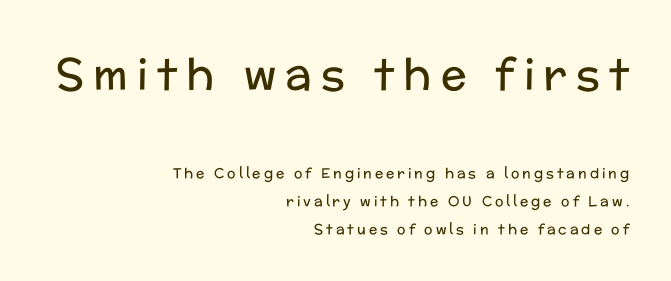
The type family on display is of the sans-serif kind. Words appear elongated and porous because spacing is wide. The strip under each line holds only bare page. Bigger letters appear in the top chunk; the bottom chunk is reduced. Proportional: the letters do not fall into vertical columns.
